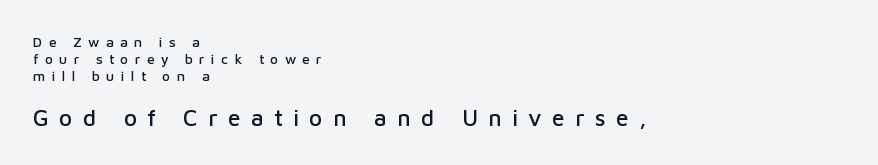
The image shows 23 px text type, upright; set left-aligned, line spacing 1.23x, unusually wide letter spacing (+0.45 em), not underlined; the second (bottom) block is 1.64x larger.
